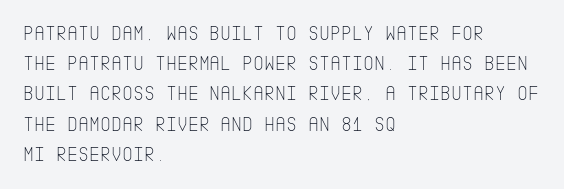
Regarding leading, the lines here are spaced in the standard way. Underline: absent. A classic flush-left, rag-right setting is used for this passage. Every character sits straight up, as roman type does.
